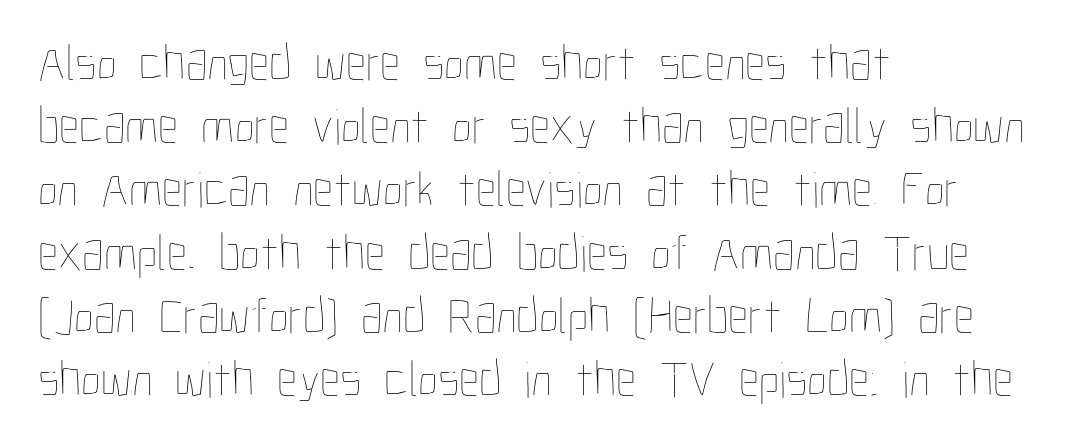
{"italic": "no", "bold": "no", "weight": "thin", "width": "condensed", "stroke_contrast": "low", "x_height": "medium", "monospaced": "no", "underline": "no", "align": "left", "line_spacing_ratio": 1.24, "letter_spacing": "normal", "letter_spacing_em": 0.0, "glyph_px": 51}
